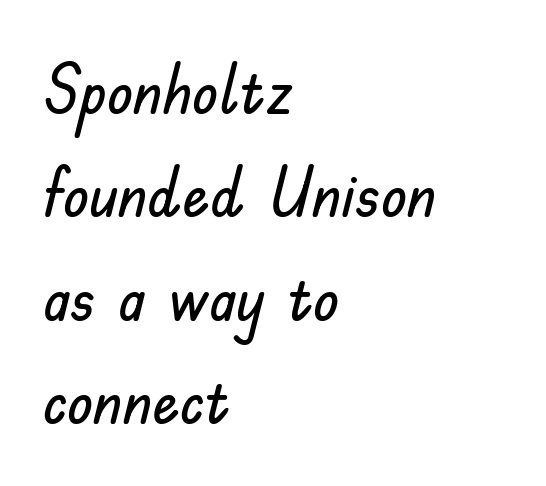
Students, note that the glyphs here touch the page at normal intervals. The line-height multiplier appears to be the usual default. The zone under the glyphs is completely vacant. Does the type have serifs? No, each stem ends abruptly.
